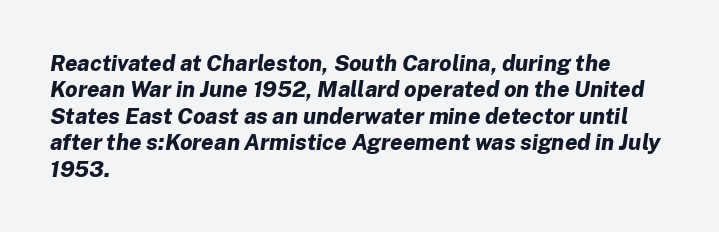
Q: Is the text bold? A: Yes.
Q: Is the text italic (slanted)? A: Yes, it leans right by about 8 degrees.
Q: Is the text underlined? A: No.
Q: How is the paragraph aligned? A: Left-aligned.
Q: Is the spacing between letters normal or unusually wide? A: Normal.
